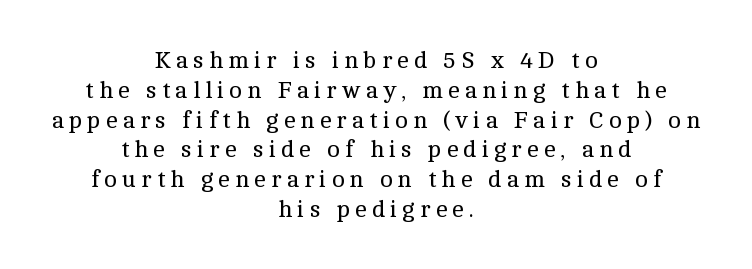
The image shows 24 px text type, upright; set centered, line spacing 1.24x, unusually wide letter spacing (+0.21 em), not underlined.
